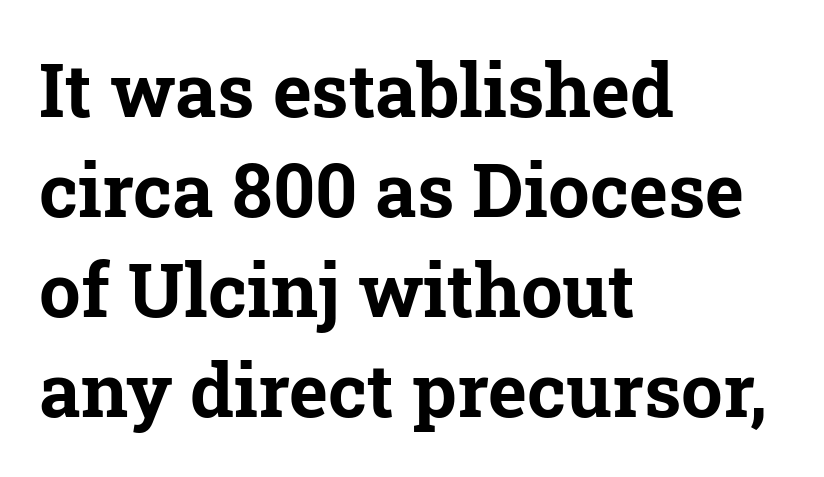
The image shows 74 px bold serif type, upright; set left-aligned, normal line spacing (1.35x), normal letter spacing, not underlined; low stroke contrast and a medium x-height.
